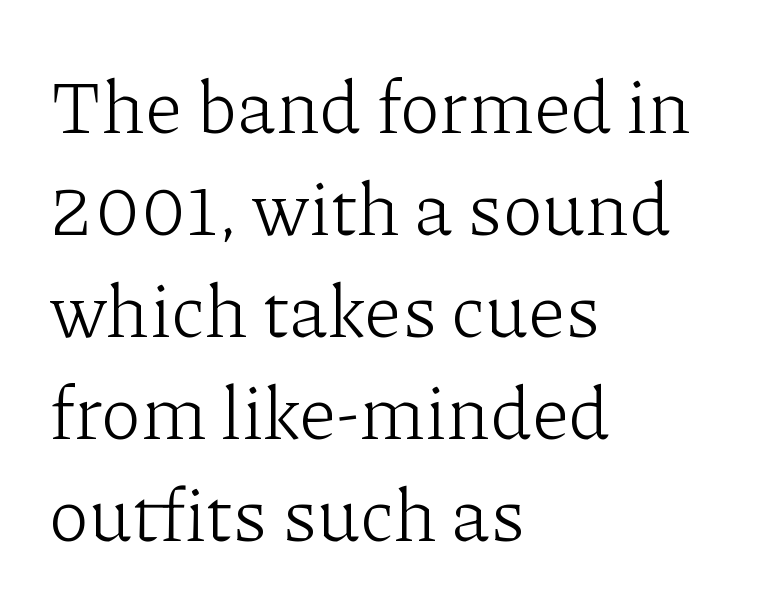
Q: Is the text bold? A: No.
Q: Is the text italic (slanted)? A: No, it is upright.
Q: Is the typeface a serif or a sans-serif typeface? A: Serif.
Q: Is the text underlined? A: No.
Q: How is the paragraph aligned? A: Left-aligned.
Q: Is the spacing between letters normal or unusually wide? A: Normal.
Q: Is the spacing between lines tight, normal or loose? A: Normal.
Q: Width (condensed, normal, or wide)? A: Normal.
Q: Stroke contrast? A: Low.
Q: x-height? A: Medium.
Q: Monospaced? A: No.
